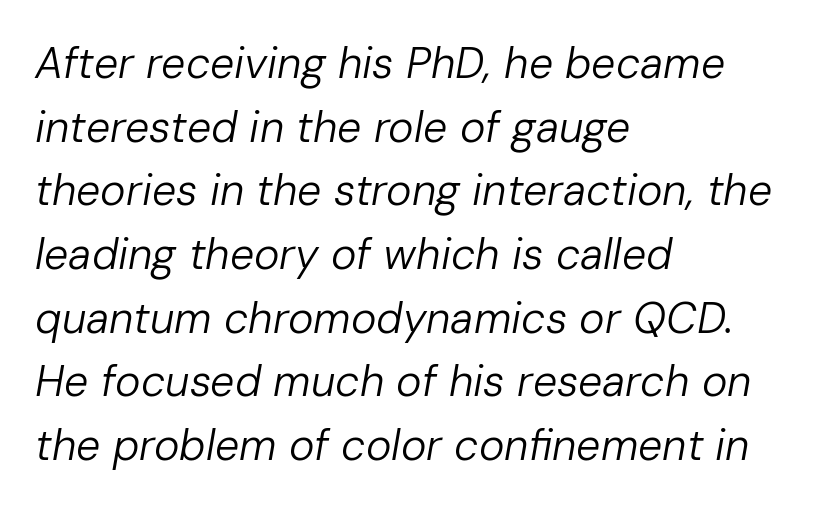
{"italic": "yes", "lean": "right", "slant_degrees": 10, "bold": "no", "weight": "regular", "width": "normal", "stroke_contrast": "low", "x_height": "medium", "monospaced": "no", "underline": "no", "align": "left", "line_spacing": "normal", "line_spacing_ratio": 1.48, "letter_spacing": "normal", "letter_spacing_em": 0.0, "glyph_px": 43}
